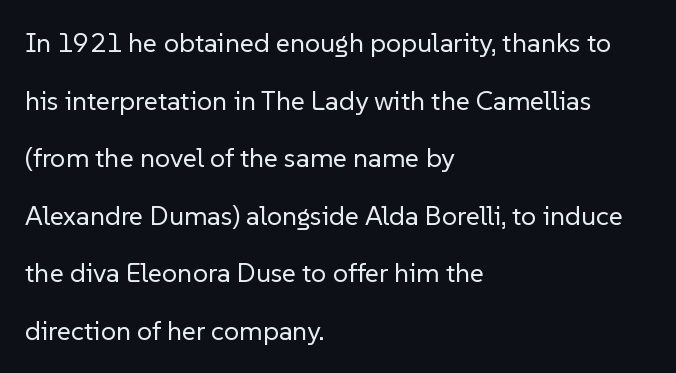
Q: Is the text bold? A: No.
Q: Is the text italic (slanted)? A: No, it is upright.
Q: Is the text underlined? A: No.
Q: How is the paragraph aligned? A: Left-aligned.
Q: Is the spacing between letters normal or unusually wide? A: Normal.
Q: Is the spacing between lines tight, normal or loose? A: Loose.
